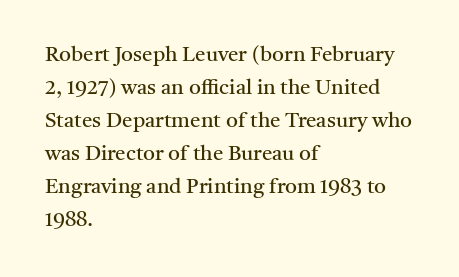
No italicization has been applied; the sample stays upright. This rendering features lettering with no underline. Summary of weight: not heavy and not bold. The typesetter chose a ragged-right arrangement here. The vertical gap from one line to the next is medium.
